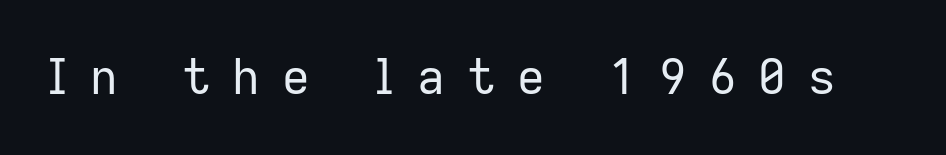
{"serif": "no", "italic": "no", "bold": "no", "weight": "regular", "width": "normal", "stroke_contrast": "low", "x_height": "medium", "monospaced": "no", "underline": "no", "letter_spacing": "wide", "letter_spacing_em": 0.46, "glyph_px": 48}
